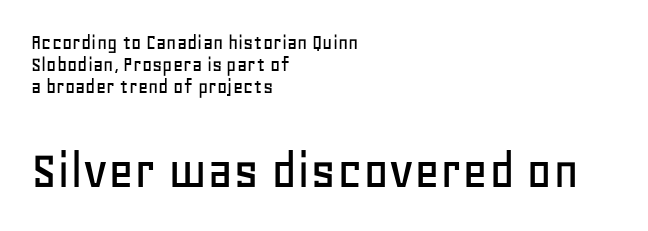
The image shows 56 px sans-serif type, upright; set left-aligned, tight line spacing (1.0x), normal letter spacing, not underlined; the second (bottom) block is 2.55x larger; low stroke contrast and a large x-height.
